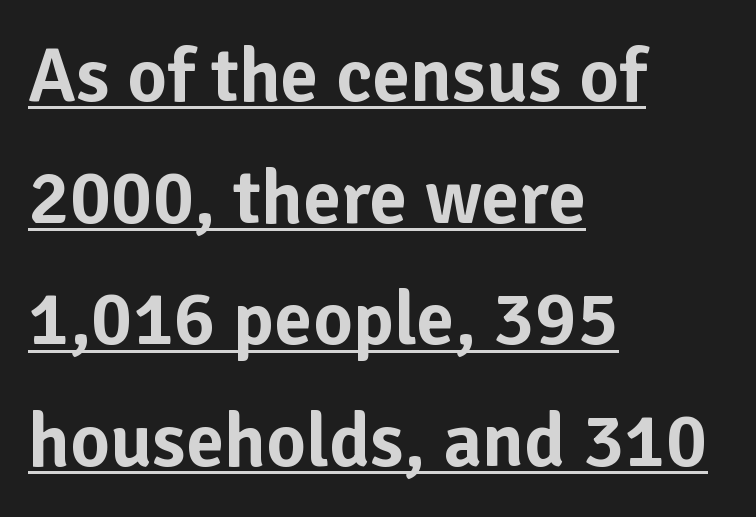
Q: Is the text italic (slanted)? A: No, it is upright.
Q: Is the typeface a serif or a sans-serif typeface? A: Sans-serif.
Q: Is the text underlined? A: Yes.
Q: How is the paragraph aligned? A: Left-aligned.
Q: Is the spacing between letters normal or unusually wide? A: Normal.
Q: Is the spacing between lines tight, normal or loose? A: Normal.
Q: Width (condensed, normal, or wide)? A: Normal.
Q: Stroke contrast? A: Low.
Q: x-height? A: Medium.
Q: Monospaced? A: No.
